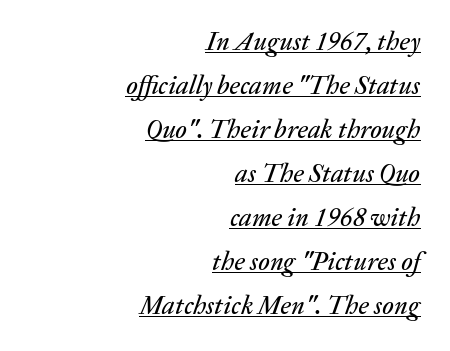
{"italic": "yes", "lean": "right", "slant_degrees": 20, "underline": "yes", "align": "right", "line_spacing": "normal", "line_spacing_ratio": 1.69, "letter_spacing": "normal", "letter_spacing_em": 0.0, "glyph_px": 26}
